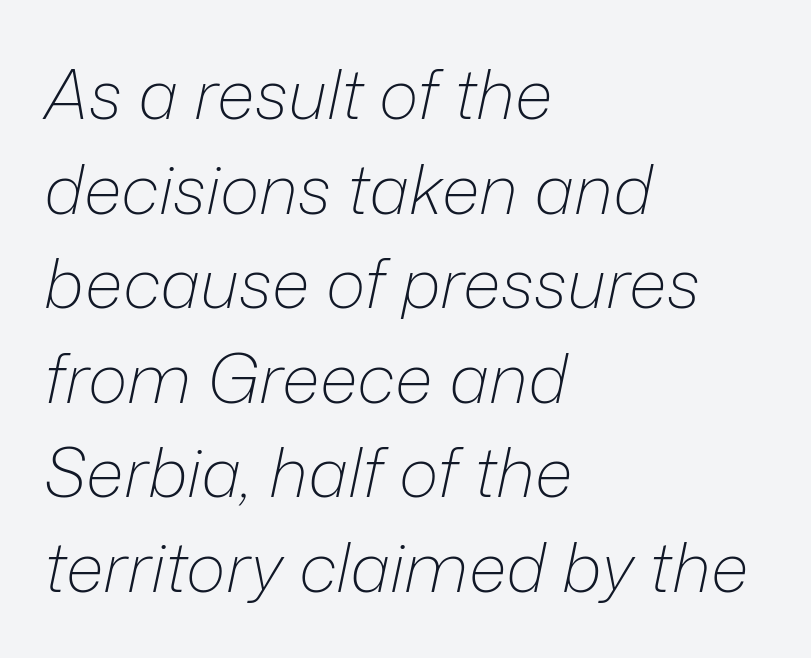
Q: Is the text bold? A: No.
Q: Is the text italic (slanted)? A: Yes, it leans right by about 12 degrees.
Q: Is the text underlined? A: No.
Q: How is the paragraph aligned? A: Left-aligned.
Q: Is the spacing between letters normal or unusually wide? A: Normal.
Q: Is the spacing between lines tight, normal or loose? A: Normal.
Q: Width (condensed, normal, or wide)? A: Normal.
Q: Stroke contrast? A: Low.
Q: x-height? A: Medium.
Q: Monospaced? A: No.
